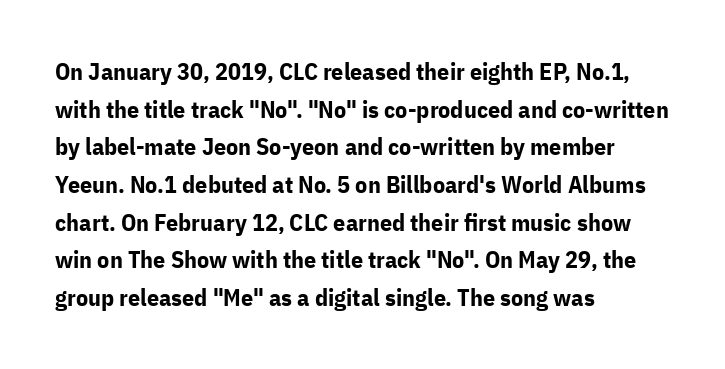
Heavy, bold letterforms. Quick note: underline off. The space between consecutive lines is moderate. This is roman type, the default non-slanted kind. The compositor pushed each line to the left boundary.
